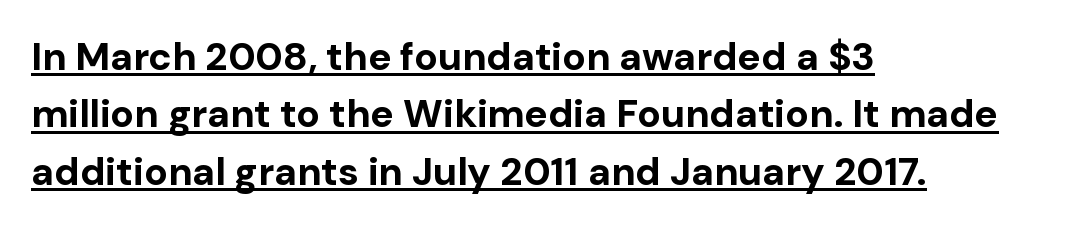
Q: Is the text bold? A: Yes.
Q: Is the text italic (slanted)? A: No, it is upright.
Q: Is the typeface a serif or a sans-serif typeface? A: Sans-serif.
Q: Is the text underlined? A: Yes.
Q: How is the paragraph aligned? A: Left-aligned.
Q: Is the spacing between letters normal or unusually wide? A: Normal.
Q: Is the spacing between lines tight, normal or loose? A: Normal.
Q: Width (condensed, normal, or wide)? A: Normal.
Q: Stroke contrast? A: Low.
Q: x-height? A: Medium.
Q: Monospaced? A: No.
